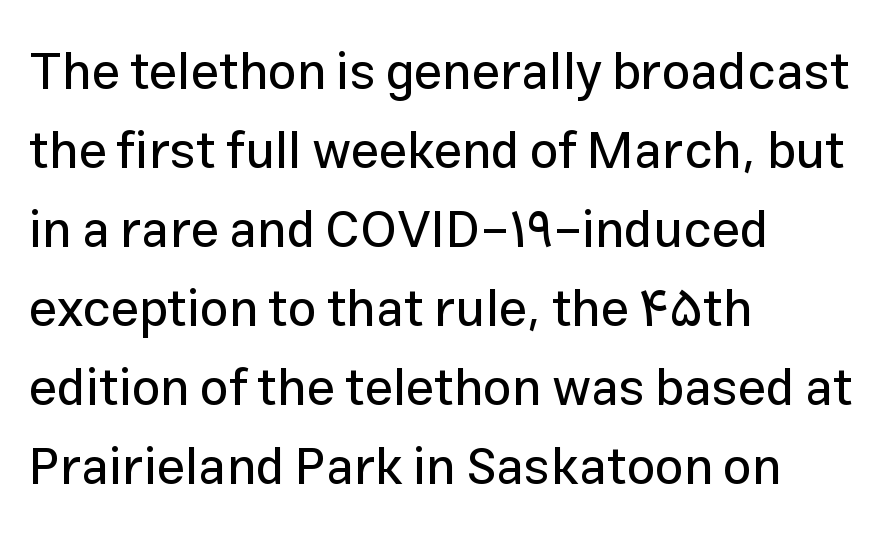
Q: Is the text italic (slanted)? A: No, it is upright.
Q: Is the typeface a serif or a sans-serif typeface? A: Sans-serif.
Q: Is the text underlined? A: No.
Q: How is the paragraph aligned? A: Left-aligned.
Q: Is the spacing between letters normal or unusually wide? A: Normal.
Q: Is the spacing between lines tight, normal or loose? A: Normal.
Q: Width (condensed, normal, or wide)? A: Normal.
Q: Stroke contrast? A: Low.
Q: x-height? A: Medium.
Q: Monospaced? A: No.
